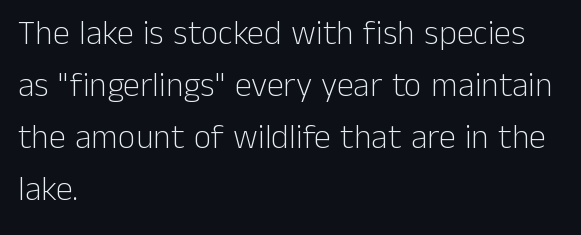
The image shows 34 px light sans-serif type, upright; set left-aligned, normal line spacing (1.53x), normal letter spacing, not underlined; low stroke contrast and a medium x-height.
